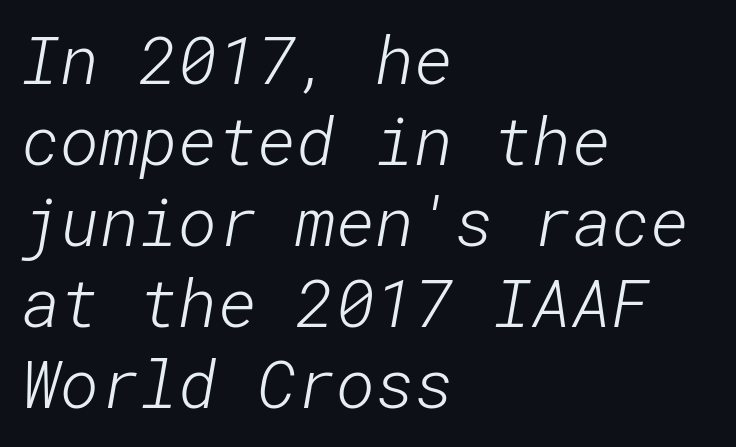
Q: Is the text bold? A: No.
Q: Is the typeface a serif or a sans-serif typeface? A: Sans-serif.
Q: Is the text underlined? A: No.
Q: How is the paragraph aligned? A: Left-aligned.
Q: Is the spacing between letters normal or unusually wide? A: Normal.
Q: Width (condensed, normal, or wide)? A: Normal.
Q: Stroke contrast? A: Low.
Q: x-height? A: Medium.
